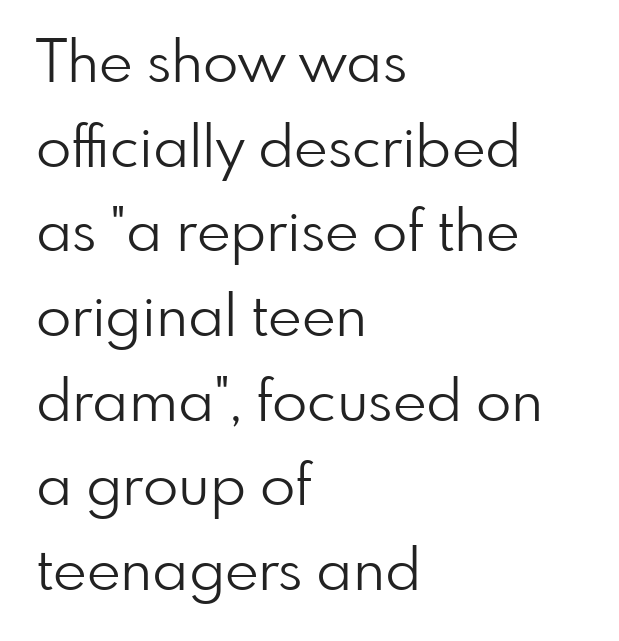
{"serif": "no", "italic": "no", "bold": "no", "weight": "light", "width": "normal", "stroke_contrast": "low", "x_height": "small", "monospaced": "no", "underline": "no", "align": "left", "line_spacing": "normal", "line_spacing_ratio": 1.46, "letter_spacing": "normal", "letter_spacing_em": 0.0, "glyph_px": 58}
